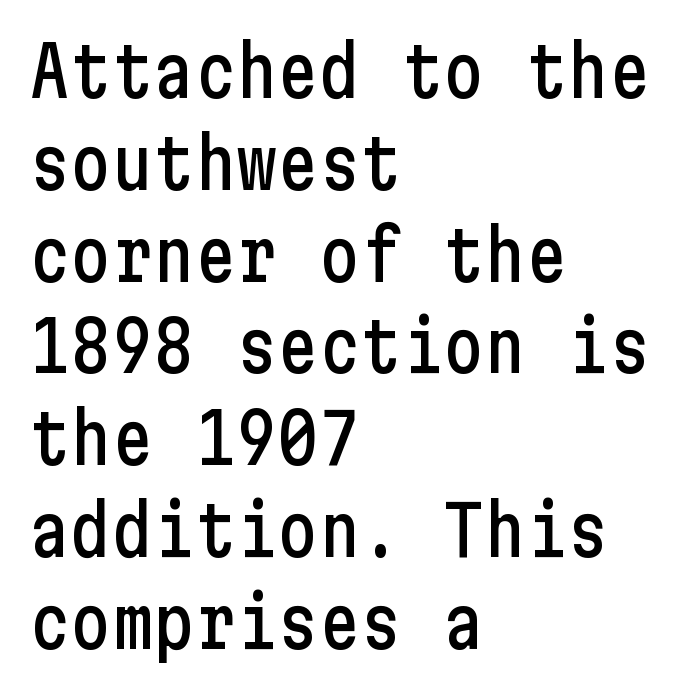
Q: Is the text italic (slanted)? A: No, it is upright.
Q: Is the typeface a serif or a sans-serif typeface? A: Sans-serif.
Q: Is the text underlined? A: No.
Q: How is the paragraph aligned? A: Left-aligned.
Q: Is the spacing between letters normal or unusually wide? A: Normal.
Q: Is the spacing between lines tight, normal or loose? A: Normal.
Q: Width (condensed, normal, or wide)? A: Condensed.
Q: Stroke contrast? A: Low.
Q: x-height? A: Medium.
